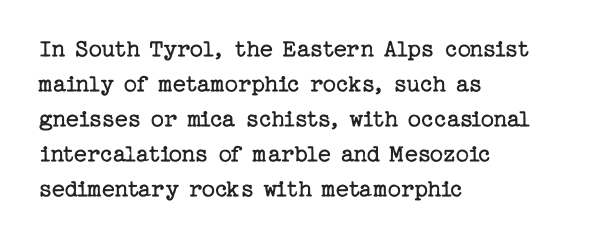
Q: Is the text bold? A: No.
Q: Is the text italic (slanted)? A: No, it is upright.
Q: Is the text underlined? A: No.
Q: How is the paragraph aligned? A: Left-aligned.
Q: Is the spacing between letters normal or unusually wide? A: Normal.
Q: Is the spacing between lines tight, normal or loose? A: Normal.
